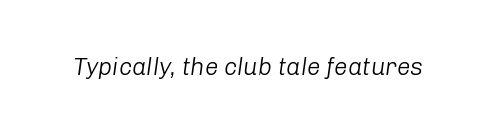
Q: Is the text bold? A: No.
Q: Is the text italic (slanted)? A: Yes, it leans right by about 8 degrees.
Q: Is the text underlined? A: No.
Q: Is the spacing between letters normal or unusually wide? A: Normal.
